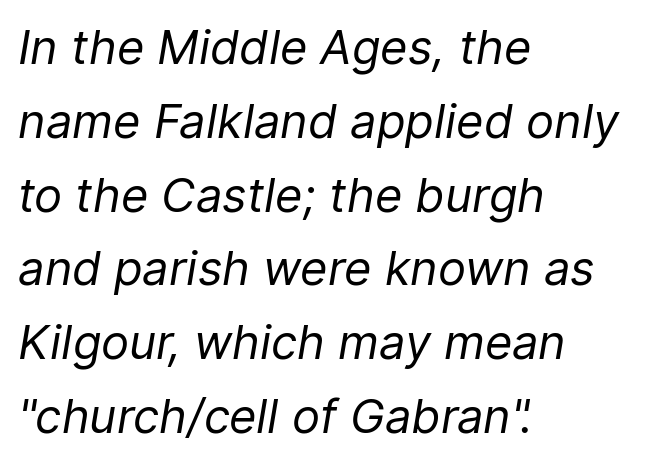
Horizontal bands of white between lines are of average thickness. Do the characters align in a grid? No, the font is proportional. In terms of posture, this sample is oblique. Is the letter spacing exaggerated? No — it looks like the ordinary default.
